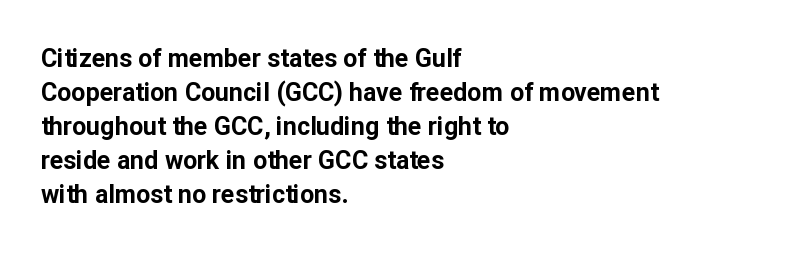
Just letters on the line, the space beneath them empty. No italicization has been applied; the sample stays upright. The rows are spaced the way most documents space them. The glyphs have the mass of a bold cut. Look at the tracking — it's just the regular setting, nothing added. Each line starts at the same left margin while the right side varies.
